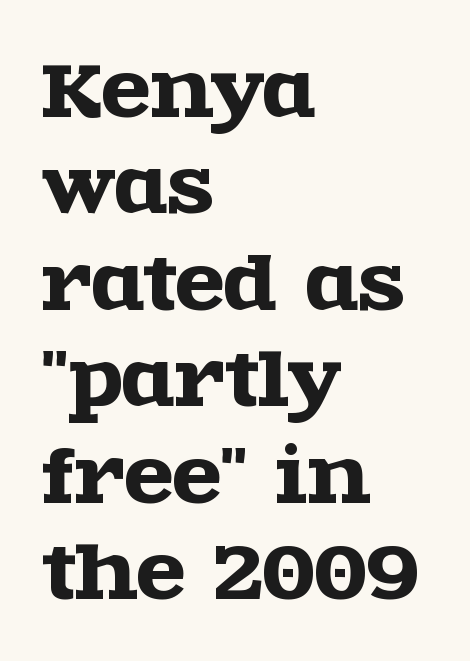
{"serif": "yes", "italic": "no", "width": "wide", "x_height": "large", "monospaced": "no", "underline": "no", "align": "left", "line_spacing": "normal", "line_spacing_ratio": 1.34, "letter_spacing": "normal", "letter_spacing_em": 0.0, "glyph_px": 72}
